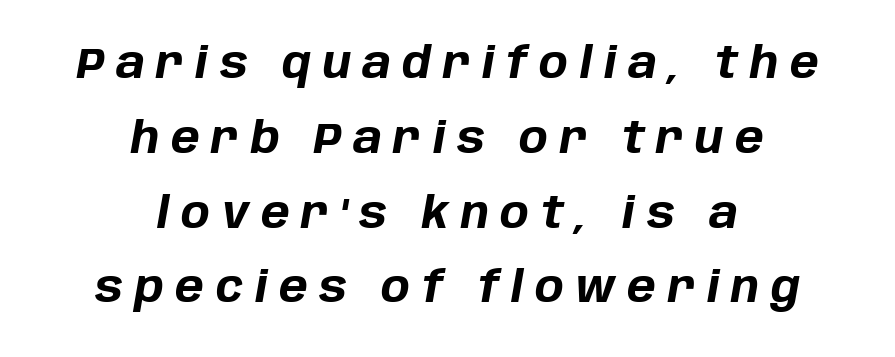
The image shows 43 px bold type, italic (leaning right); set centered, line spacing 1.74x, unusually wide letter spacing (+0.27 em), not underlined; low stroke contrast and a large x-height.
